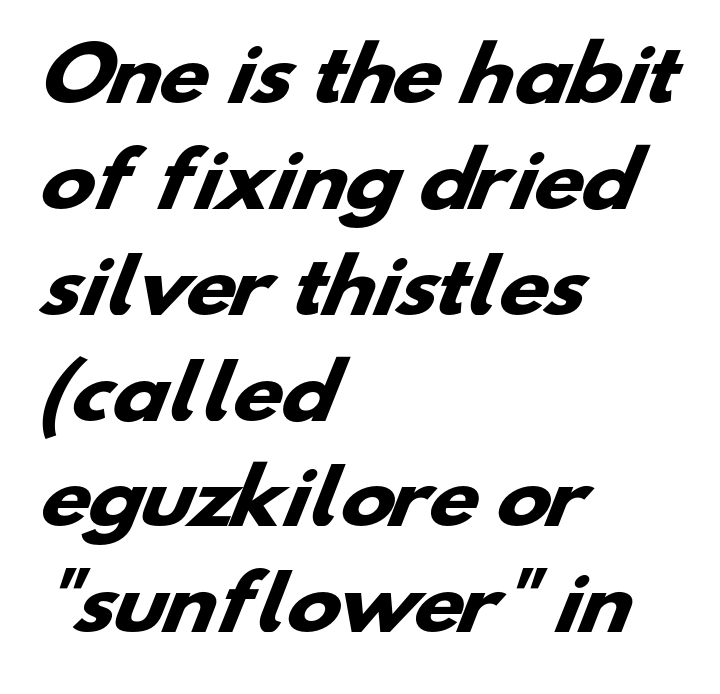
The image shows 73 px heavy, wide sans-serif type; set left-aligned, normal line spacing (1.45x), normal letter spacing, not underlined; low stroke contrast and a small x-height.
